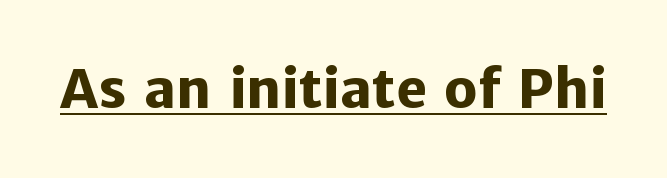
{"serif": "no", "italic": "no", "bold": "yes", "weight": "heavy", "width": "normal", "stroke_contrast": "low", "x_height": "medium", "monospaced": "no", "underline": "yes", "letter_spacing": "normal", "letter_spacing_em": 0.0, "glyph_px": 53}
